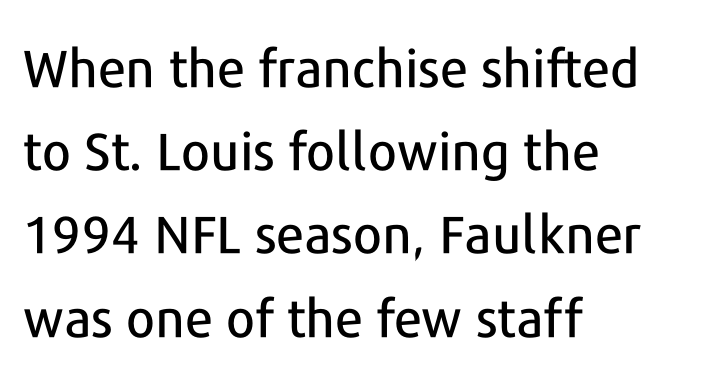
The image shows 52 px sans-serif type, upright; set left-aligned, normal line spacing (1.6x), normal letter spacing, not underlined; low stroke contrast and a medium x-height.
